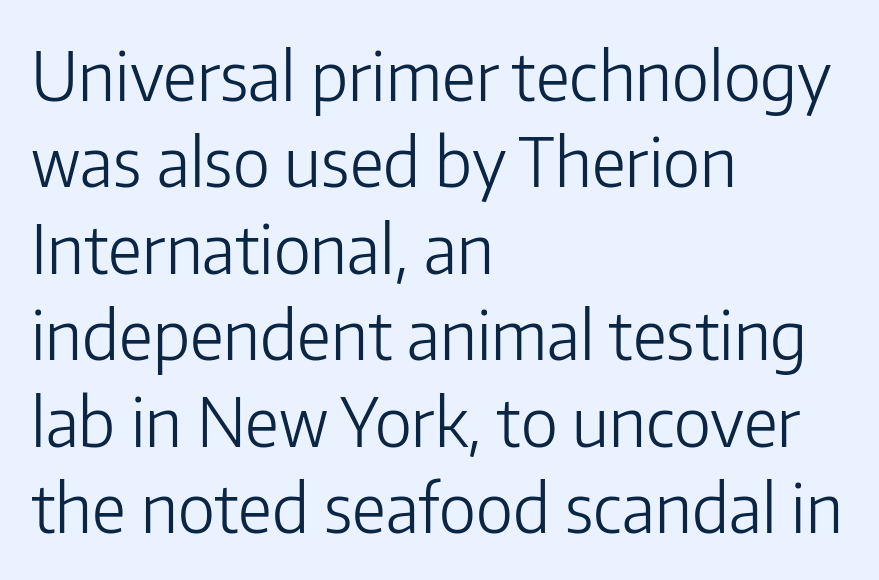
Upright lettering throughout. The area under the type is left untouched. Casual observation: everything's shoved over to the left. You could call the tracking neutral — neither tight nor loose. A sans-serif font was chosen for this passage.
